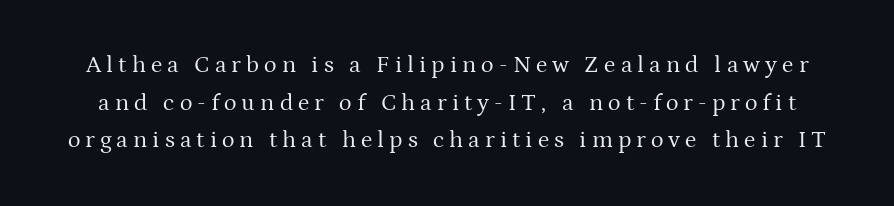
The image shows 24 px text type, upright; set normal line spacing (1.57x), unusually wide letter spacing (+0.21 em), not underlined.
